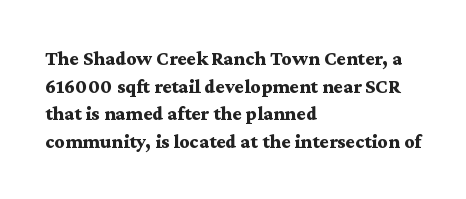
The image shows 20 px bold type, upright; set left-aligned, normal line spacing (1.38x), normal letter spacing, not underlined.
